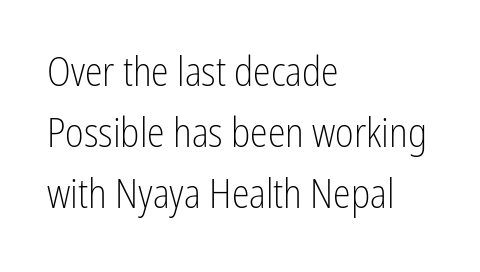
In CSS terms this would be text-align: left. The font family rendered here belongs to the sans-serif group. A typesetter would call this proportional, since set widths differ per character. Words appear dense and cohesive because spacing is normal.
